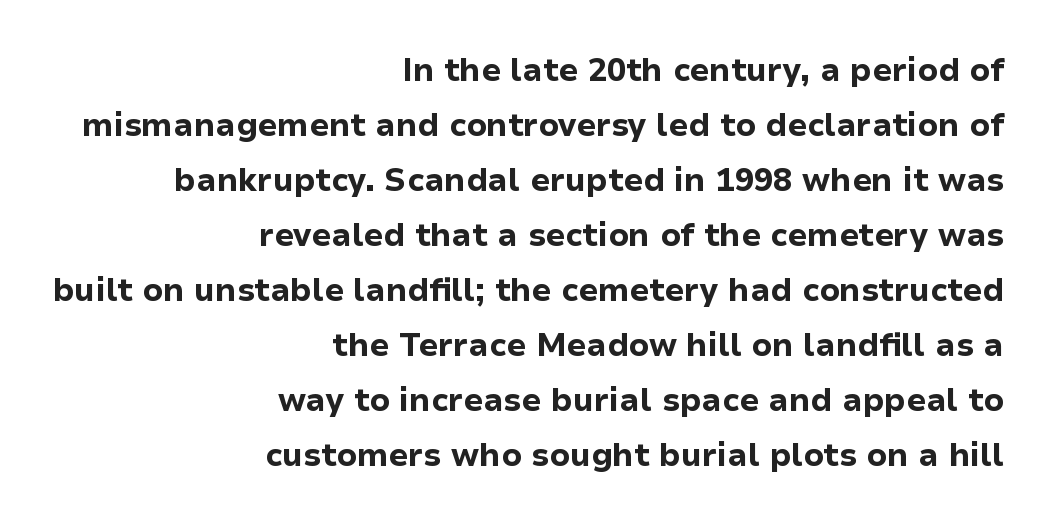
{"serif": "no", "italic": "no", "bold": "yes", "weight": "bold", "width": "normal", "stroke_contrast": "low", "x_height": "medium", "monospaced": "no", "underline": "no", "align": "right", "line_spacing_ratio": 1.72, "letter_spacing": "normal", "letter_spacing_em": 0.0, "glyph_px": 32}
